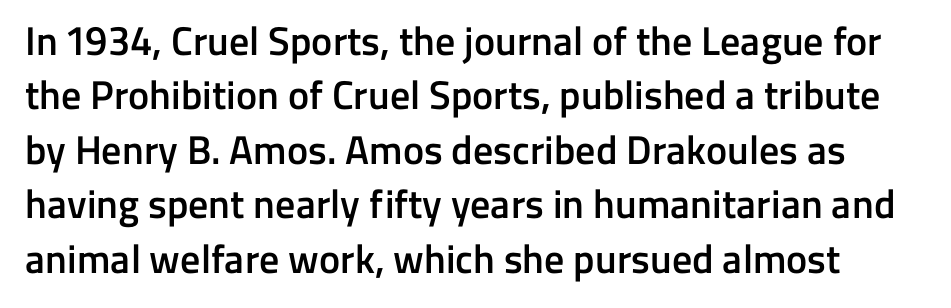
Q: Is the text bold? A: Semi-bold.
Q: Is the text italic (slanted)? A: No, it is upright.
Q: Is the typeface a serif or a sans-serif typeface? A: Sans-serif.
Q: Is the text underlined? A: No.
Q: Is the spacing between letters normal or unusually wide? A: Normal.
Q: Is the spacing between lines tight, normal or loose? A: Normal.
Q: Width (condensed, normal, or wide)? A: Normal.
Q: Stroke contrast? A: Low.
Q: x-height? A: Medium.
Q: Monospaced? A: No.
